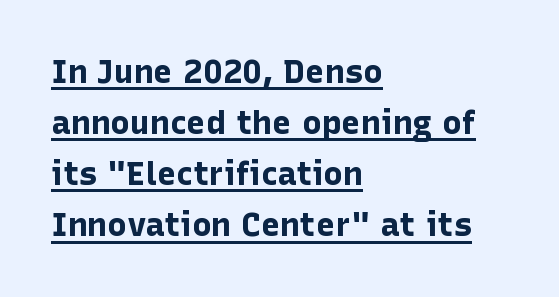
Q: Is the text bold? A: Yes.
Q: Is the text italic (slanted)? A: No, it is upright.
Q: Is the typeface a serif or a sans-serif typeface? A: Sans-serif.
Q: Is the text underlined? A: Yes.
Q: How is the paragraph aligned? A: Left-aligned.
Q: Is the spacing between letters normal or unusually wide? A: Normal.
Q: Is the spacing between lines tight, normal or loose? A: Normal.
Q: Width (condensed, normal, or wide)? A: Normal.
Q: Stroke contrast? A: Low.
Q: x-height? A: Medium.
Q: Monospaced? A: No.
